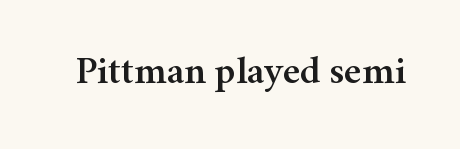
{"serif": "yes", "italic": "no", "width": "normal", "stroke_contrast": "medium", "x_height": "medium", "monospaced": "no", "underline": "no", "letter_spacing": "normal", "letter_spacing_em": 0.0, "glyph_px": 40}
